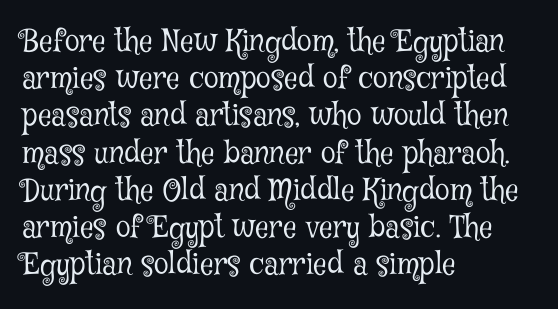
{"serif": "yes", "italic": "no", "bold": "no", "weight": "light", "width": "condensed", "stroke_contrast": "low", "x_height": "medium", "monospaced": "no", "underline": "no", "align": "left", "line_spacing_ratio": 1.24, "letter_spacing": "normal", "letter_spacing_em": 0.0, "glyph_px": 30}
